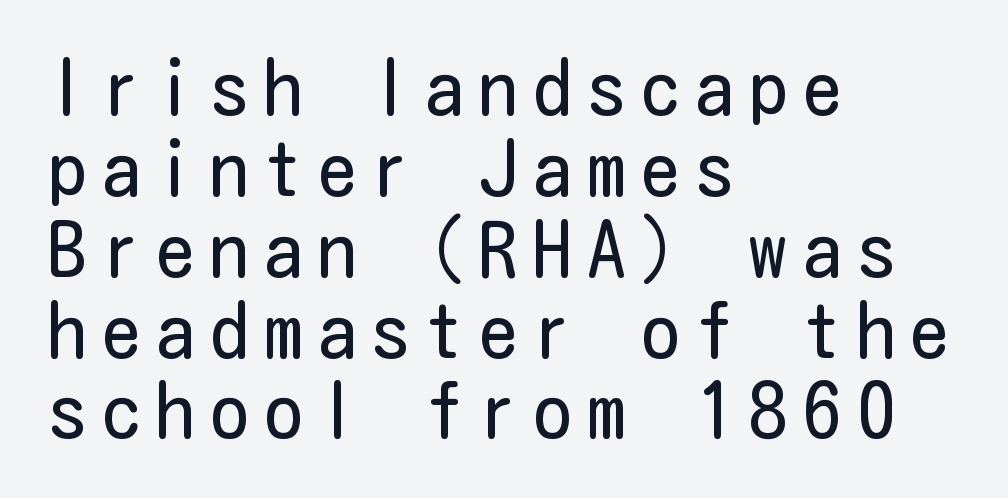
Observe the absence of serifs on each vertical stroke in this sample. Rule under the text: the space is simply empty. The letters are spread apart with noticeably loose tracking. The rendering anchors every line to the left-hand side.
